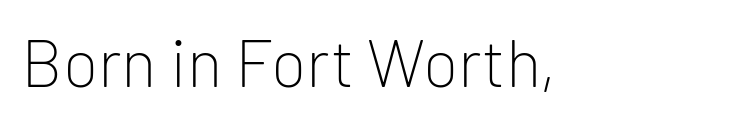
The image shows 66 px light sans-serif type, upright; set normal letter spacing, not underlined; low stroke contrast and a medium x-height.
